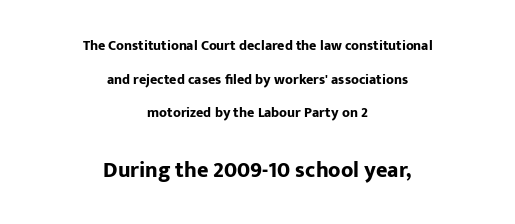
{"italic": "no", "bold": "yes", "underline": "no", "align": "center", "line_spacing": "loose", "line_spacing_ratio": 2.4, "letter_spacing": "normal", "letter_spacing_em": 0.0, "larger_block": "second", "size_ratio": 1.57, "glyph_px": 22}
